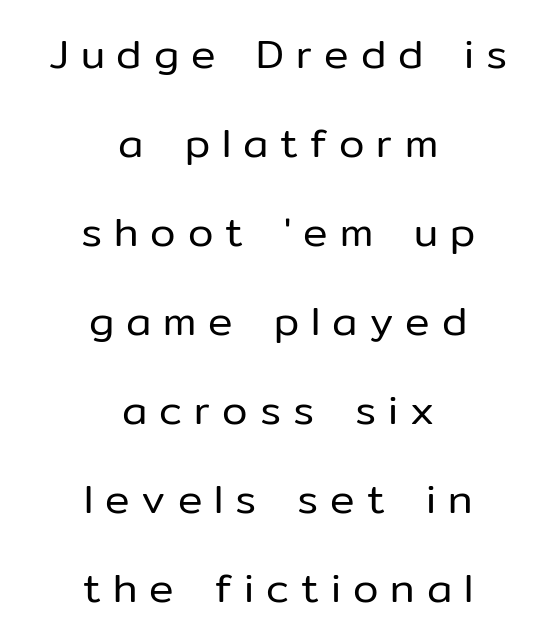
The compositor balanced each line on the midline. Vertically, the passage feels expansive, rows floating well apart. Posture: upright roman. Spacing verdict: proportional, widths tailored to each character. The passage shown is not bold in any degree.
